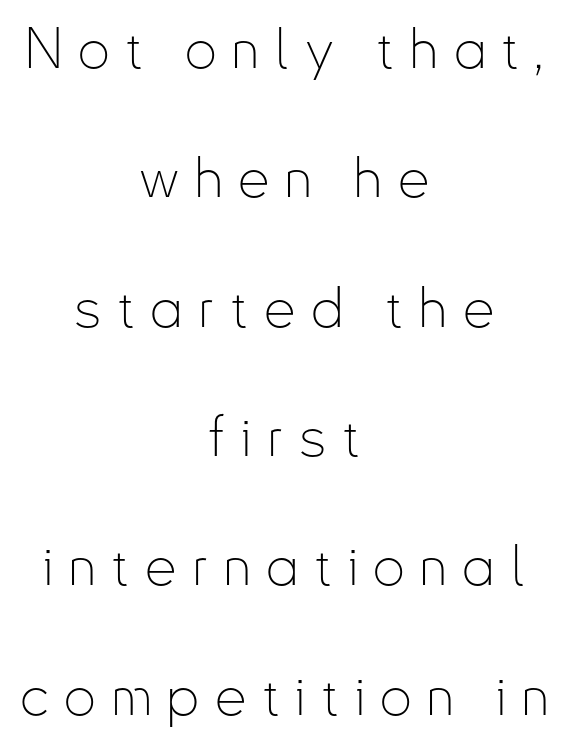
The image shows 56 px thin, condensed sans-serif type, upright; set centered, loose line spacing (2.31x), unusually wide letter spacing (+0.28 em), not underlined; low stroke contrast and a small x-height.
